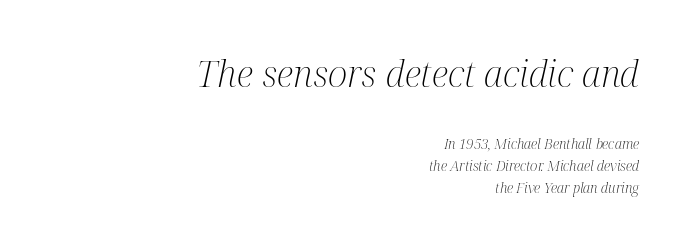
{"serif": "yes", "italic": "yes", "lean": "right", "slant_degrees": 12, "bold": "no", "weight": "light", "width": "condensed", "stroke_contrast": "medium", "x_height": "medium", "monospaced": "no", "underline": "no", "align": "right", "line_spacing": "normal", "line_spacing_ratio": 1.56, "letter_spacing": "normal", "letter_spacing_em": 0.0, "larger_block": "first", "size_ratio": 2.64, "glyph_px": 37}
